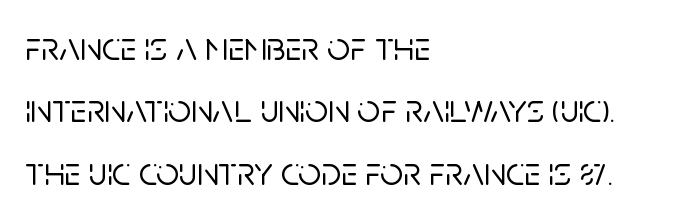
Nope, not italic — everything's standing straight. Evenly set lines give the paragraph a standard silhouette. Lines of text with bare space underneath. Characters follow at the spacing the type designer built in.
